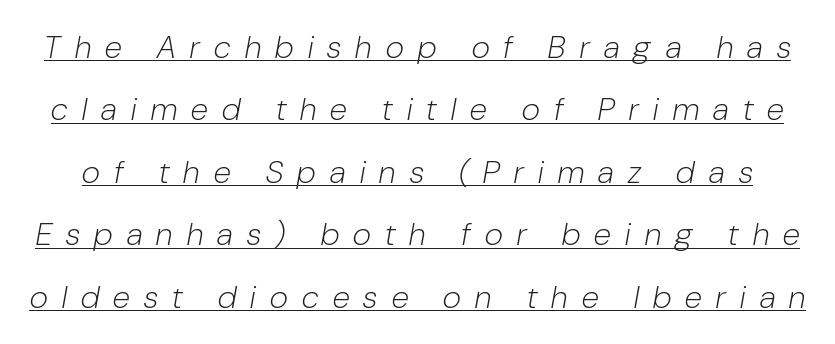
Q: Is the text bold? A: No.
Q: Is the text italic (slanted)? A: Yes, it leans right by about 10 degrees.
Q: Is the text underlined? A: Yes.
Q: Is the spacing between letters normal or unusually wide? A: Unusually wide.
Q: Is the spacing between lines tight, normal or loose? A: Loose.
Q: Width (condensed, normal, or wide)? A: Condensed.
Q: Stroke contrast? A: Low.
Q: x-height? A: Medium.
Q: Monospaced? A: No.
